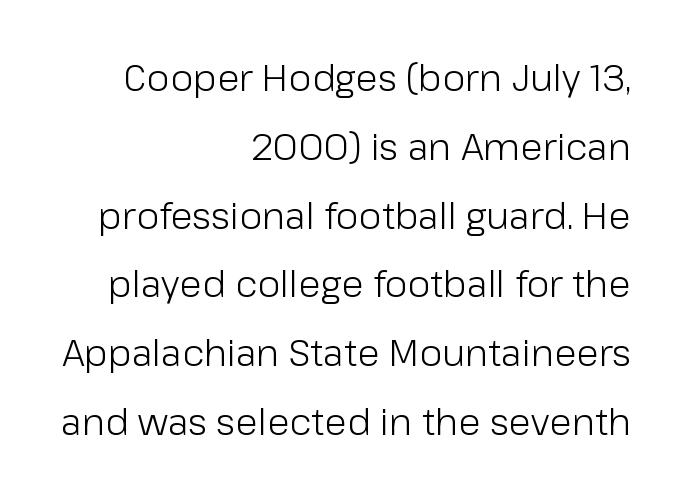
The image shows 37 px light sans-serif type, upright; set right-aligned, line spacing 1.86x, normal letter spacing, not underlined; low stroke contrast and a medium x-height.
